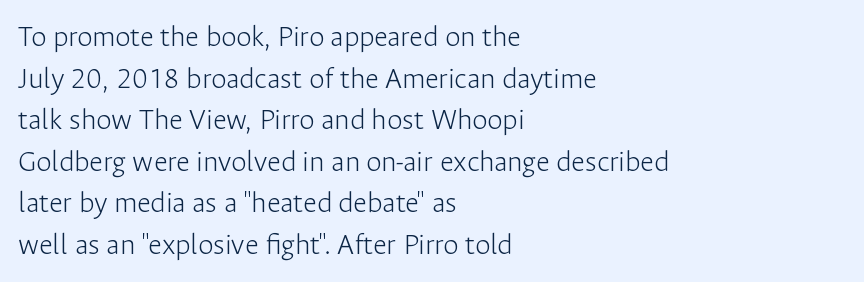
The type is set solid horizontally, with unmodified tracking. Weight: regular or lighter. A student would call this left alignment; a typographer would say flush left, rag right. Observe the absence of serifs on each vertical stroke in this sample. Ordinary non-slanted type is in use. The letters advance in unequal steps, a hallmark of proportional type.
